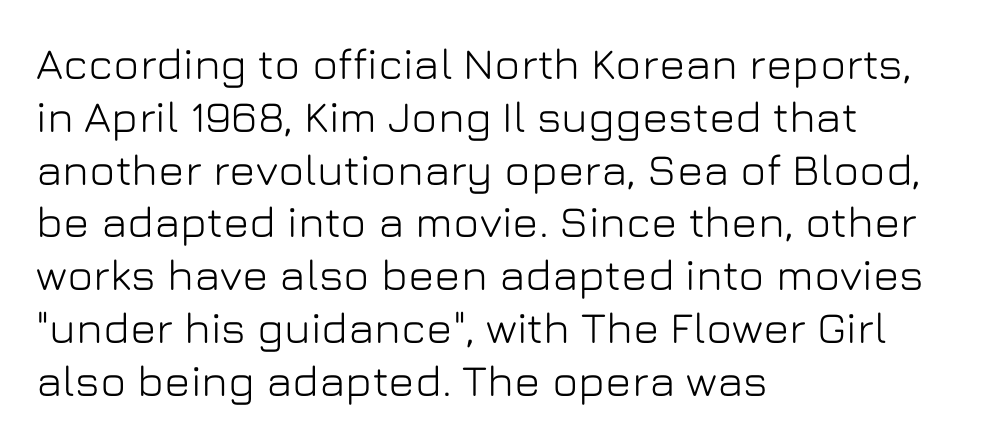
Looks like regular typesetting: each glyph gets only the width it needs. Default kerning and tracking; the words read as compact shapes. The string is rendered with underlining switched off. Nothing sits at the stroke ends, so this counts as sans-serif.
